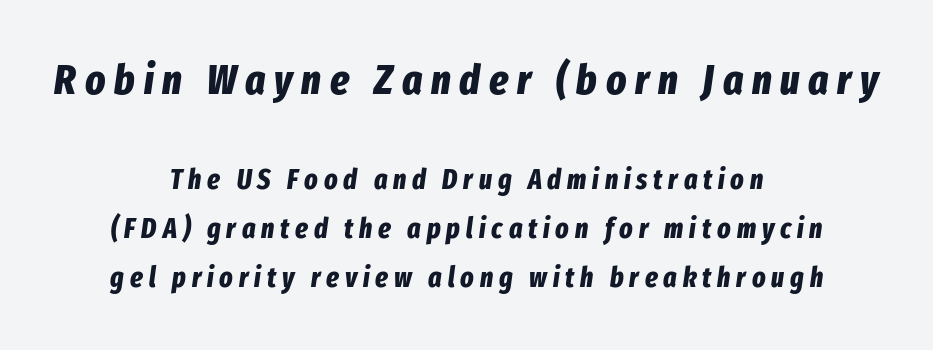
Q: Is the text bold? A: Yes.
Q: Is the text italic (slanted)? A: Yes, it leans right by about 8 degrees.
Q: Is the text underlined? A: No.
Q: How is the paragraph aligned? A: Centered.
Q: Is the spacing between letters normal or unusually wide? A: Unusually wide.
Q: Which block of text is set in a larger size, the first (top) or the second (bottom)? A: The first (top) one.
Q: Width (condensed, normal, or wide)? A: Condensed.
Q: Stroke contrast? A: Low.
Q: x-height? A: Medium.
Q: Monospaced? A: No.
